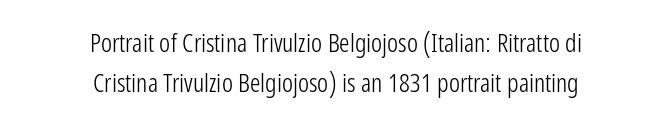
These lines keep a tight, regular rhythm from letter to letter. Rule under the text: the space is simply empty. The designer left line spacing at the default. Heaviness? Minimal to ordinary, like unemphasized prose. These lines were composed using upright roman letters.
